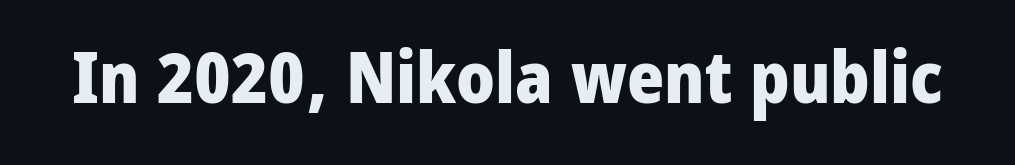
{"serif": "no", "italic": "no", "bold": "yes", "weight": "heavy", "width": "condensed", "stroke_contrast": "low", "x_height": "large", "monospaced": "no", "underline": "no", "letter_spacing": "normal", "letter_spacing_em": 0.0, "glyph_px": 71}
